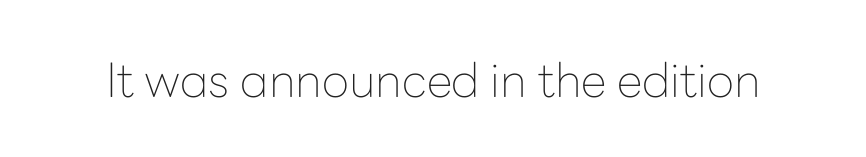
The image shows 47 px thin sans-serif type, upright; set normal letter spacing, not underlined; low stroke contrast and a medium x-height.
